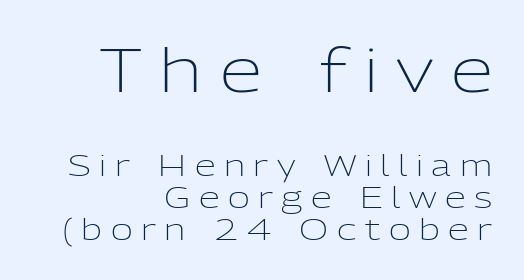
{"serif": "no", "italic": "no", "bold": "no", "weight": "light", "width": "normal", "stroke_contrast": "low", "x_height": "medium", "monospaced": "no", "underline": "no", "align": "right", "line_spacing": "tight", "line_spacing_ratio": 1.07, "letter_spacing": "wide", "letter_spacing_em": 0.29, "larger_block": "first", "size_ratio": 2.03, "glyph_px": 61}
